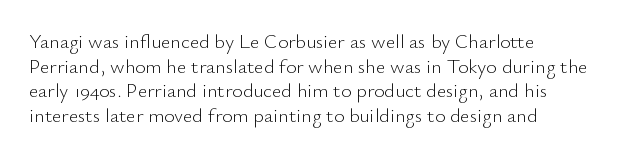
Casual observation: everything's shoved over to the left. This is not heavy type; no bold has been used. Italic? Not at all — the glyphs are vertical. The space beneath each line is pristine and unruled. No extra tracking has been applied to these lines.
